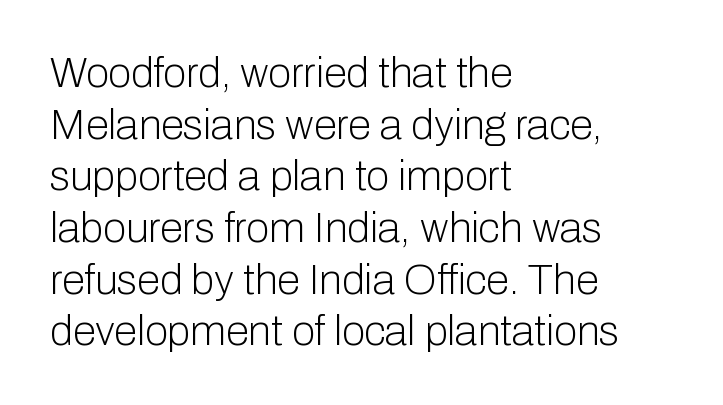
These lines were composed using upright roman letters. Bare-footed words on every line. No chunkiness to these letters — they're not bold. Each letter keeps its own natural width here, so spacing adapts to shape.
